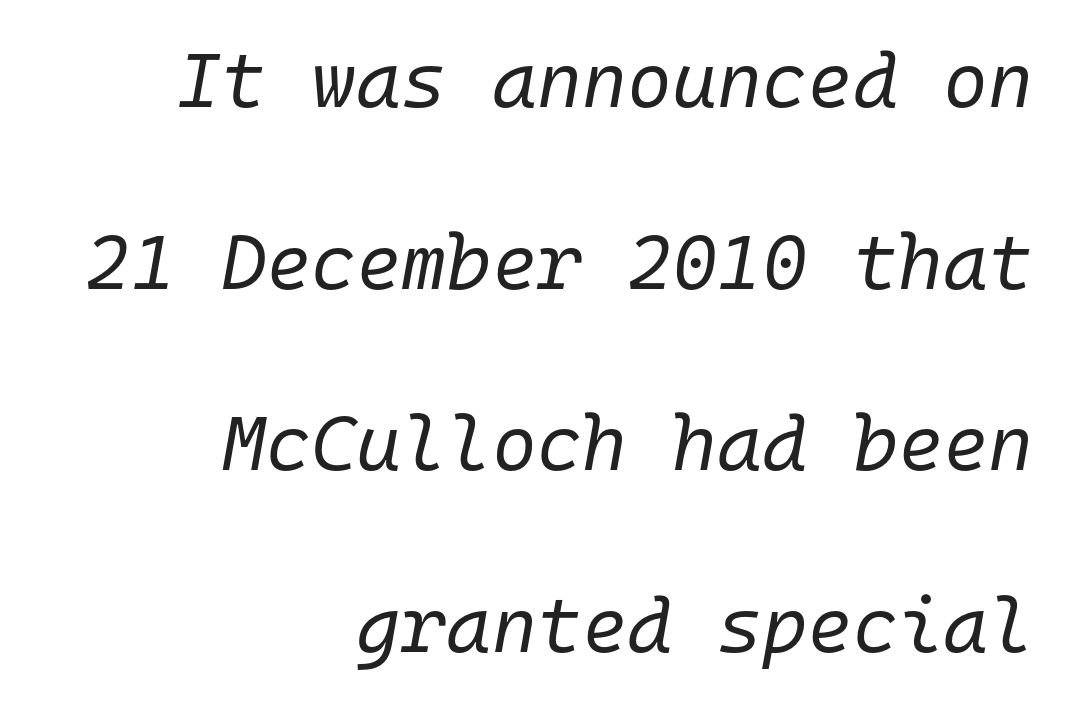
The image shows 77 px regular-weight type, italic (leaning right), monospaced; set right-aligned, loose line spacing (2.36x), normal letter spacing, not underlined; low stroke contrast and a medium x-height.
